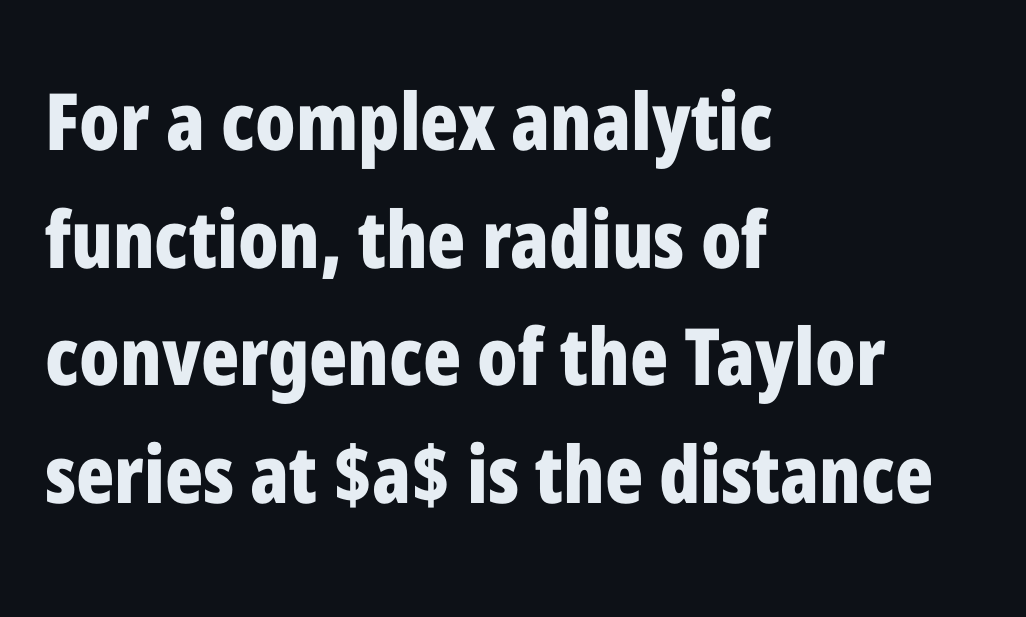
{"serif": "no", "italic": "no", "bold": "yes", "weight": "bold", "width": "condensed", "stroke_contrast": "low", "x_height": "medium", "monospaced": "no", "underline": "no", "align": "left", "line_spacing": "normal", "line_spacing_ratio": 1.49, "letter_spacing": "normal", "letter_spacing_em": 0.0, "glyph_px": 79}
